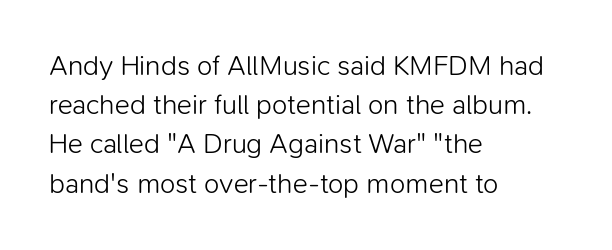
The characters display no serif detailing; their extremities are plain. Quick note: underline off. No italicization has been applied; the sample stays upright. The block of text has a typical density, with ordinary space between rows. The characters are drawn with everyday or finer stroke widths. Nobody touched the tracking dial on this one.
